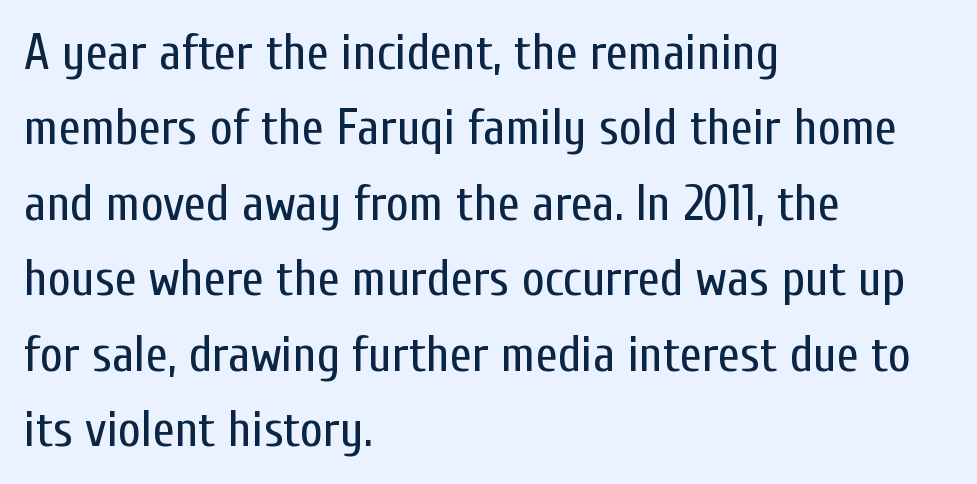
{"serif": "no", "italic": "no", "bold": "no", "weight": "regular", "width": "condensed", "stroke_contrast": "low", "x_height": "medium", "monospaced": "no", "underline": "no", "align": "left", "line_spacing": "normal", "line_spacing_ratio": 1.51, "letter_spacing": "normal", "letter_spacing_em": 0.0, "glyph_px": 50}
